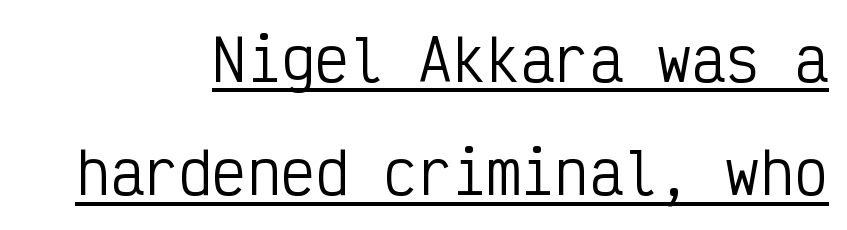
The image shows 57 px regular-weight, condensed sans-serif type, upright, monospaced; set right-aligned, loose line spacing (1.99x), normal letter spacing, underlined; low stroke contrast and a medium x-height.
